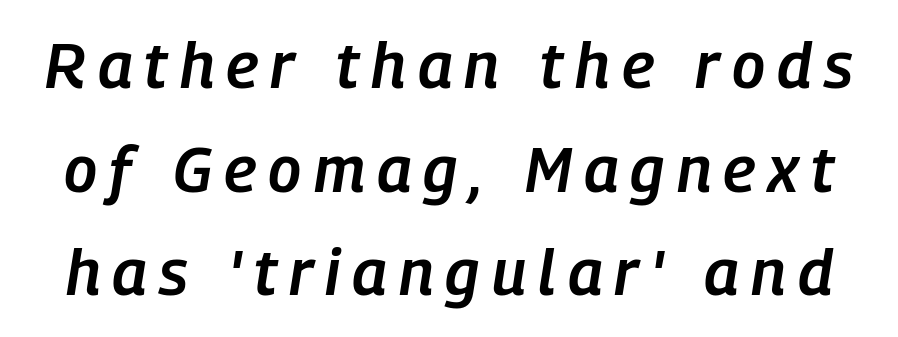
The image shows 64 px semibold, condensed type, italic (leaning right); set normal line spacing (1.62x), not underlined; low stroke contrast and a medium x-height.
